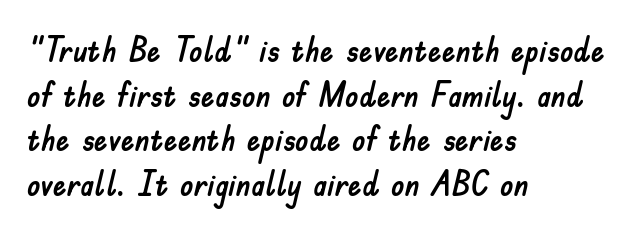
Q: Is the text italic (slanted)? A: Yes.
Q: Is the typeface a serif or a sans-serif typeface? A: Sans-serif.
Q: Is the text underlined? A: No.
Q: How is the paragraph aligned? A: Left-aligned.
Q: Is the spacing between letters normal or unusually wide? A: Normal.
Q: Is the spacing between lines tight, normal or loose? A: Normal.
Q: Width (condensed, normal, or wide)? A: Normal.
Q: Stroke contrast? A: Low.
Q: x-height? A: Small.
Q: Monospaced? A: No.
